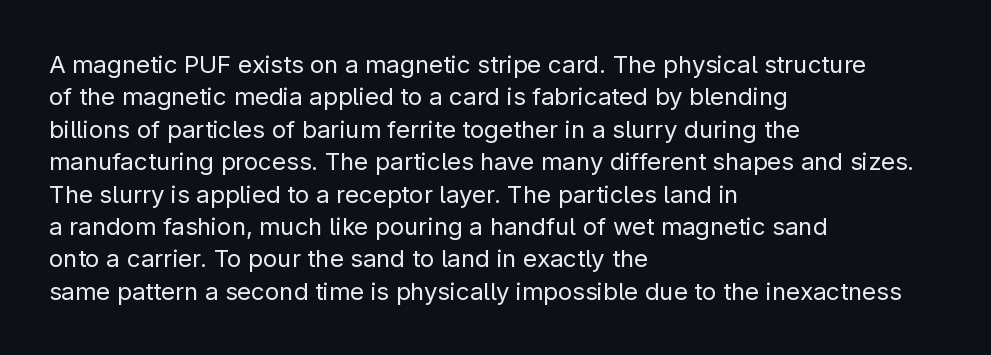
Q: Is the text bold? A: No.
Q: Is the text italic (slanted)? A: No, it is upright.
Q: Is the text underlined? A: No.
Q: How is the paragraph aligned? A: Left-aligned.
Q: Is the spacing between letters normal or unusually wide? A: Normal.
Q: Is the spacing between lines tight, normal or loose? A: Normal.
